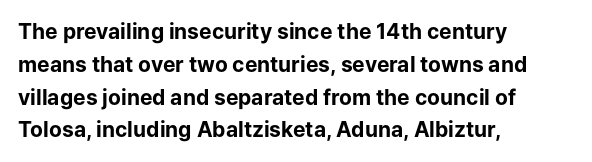
Weight check: bold — yes, fully. This rendering features lettering with no underline. This is the regular roman posture of the typeface. Is there much room between lines? A standard amount, neither cramped nor airy. No extra tracking has been applied to these lines. The rag falls on the right side of this text block.
